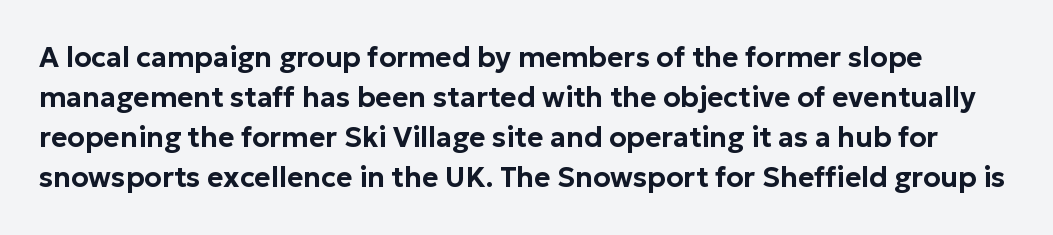
No italicization has been applied; the sample stays upright. Evenly set lines give the paragraph a standard silhouette. Students, note that the glyphs here touch the page at normal intervals. Classification — sans serif.
